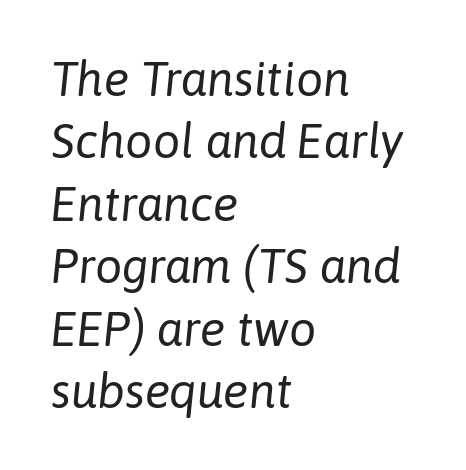
The image shows 48 px regular-weight type, italic (leaning right); set left-aligned, normal line spacing (1.3x), normal letter spacing, not underlined; low stroke contrast and a medium x-height.
